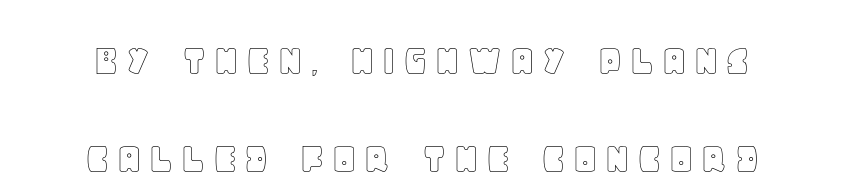
The image shows 46 px text type, upright; set loose line spacing (2.13x), not underlined; a large x-height.
